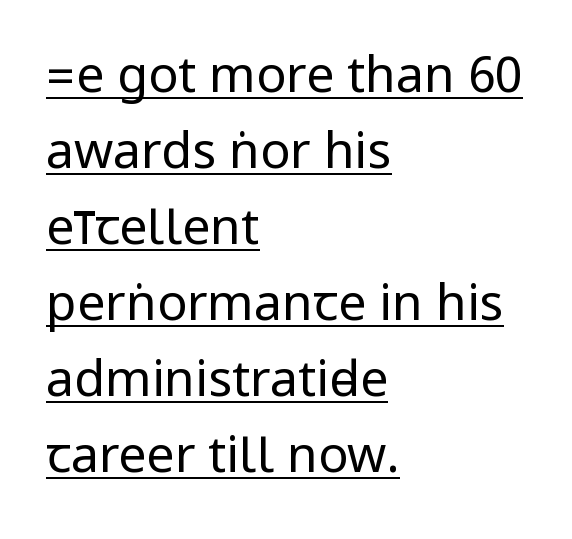
{"serif": "no", "italic": "no", "bold": "no", "weight": "regular", "width": "condensed", "stroke_contrast": "low", "underline": "yes", "align": "left", "line_spacing": "normal", "line_spacing_ratio": 1.52, "letter_spacing": "normal", "letter_spacing_em": 0.0, "glyph_px": 50}
